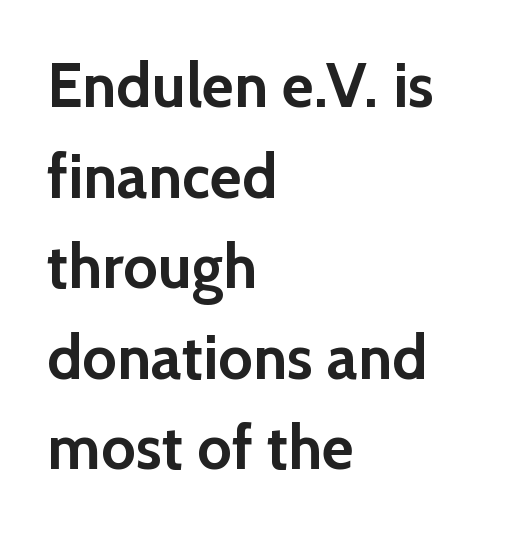
Horizontally, the lines are justified to the leading edge only. The rendering uses a bold face; every stroke is thick and dark. Does the leading feel generous? No, just average. Letters rest on an invisible, unmarked baseline. You can tell it's not italic because the verticals are truly vertical. Serif or sans? Sans — the stroke terminals are bare.
